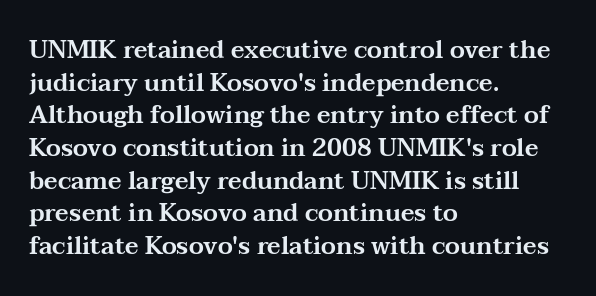
{"italic": "no", "underline": "no", "align": "left", "line_spacing": "normal", "line_spacing_ratio": 1.36, "letter_spacing": "normal", "letter_spacing_em": 0.0, "glyph_px": 24}
